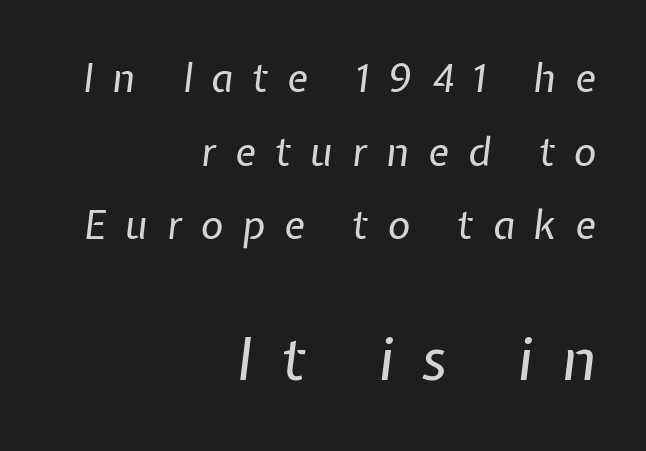
{"italic": "yes", "lean": "right", "slant_degrees": 7, "bold": "no", "weight": "regular", "width": "normal", "stroke_contrast": "low", "x_height": "medium", "monospaced": "no", "underline": "no", "align": "right", "line_spacing_ratio": 1.89, "letter_spacing": "wide", "letter_spacing_em": 0.48, "larger_block": "second", "size_ratio": 1.51, "glyph_px": 59}
